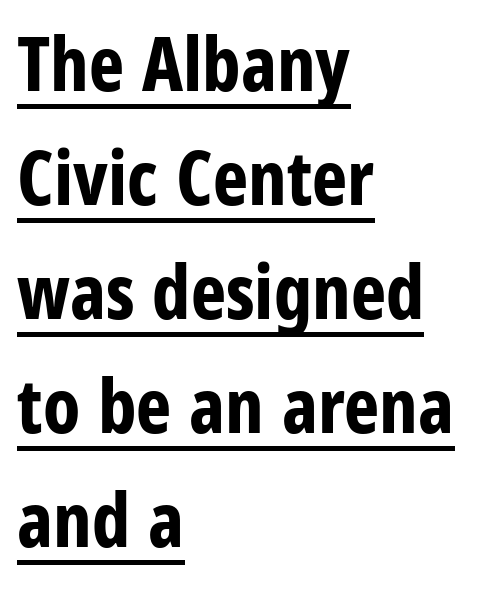
The image shows 75 px bold, condensed sans-serif type, upright; set left-aligned, normal line spacing (1.52x), normal letter spacing, underlined; low stroke contrast and a large x-height.
